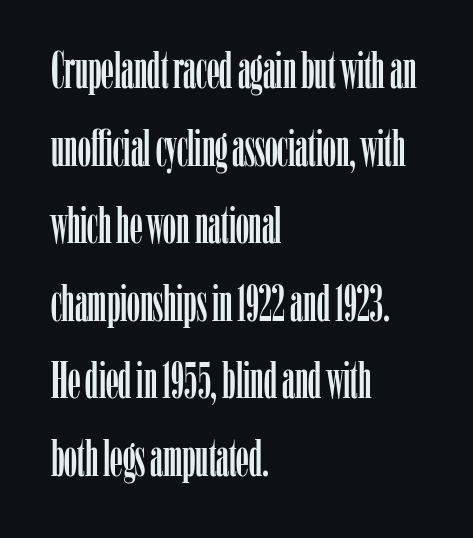
The image shows 51 px condensed serif type, upright; set left-aligned, normal line spacing (1.52x), normal letter spacing, not underlined; low stroke contrast and a medium x-height.
